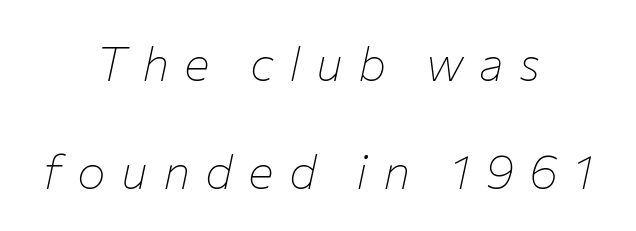
The tracking reads as deliberately expanded to a designer's eye. These lines are centered, leaving both edges ragged. A quiet, ordinary-to-light weight characterises the typeface. Underline: absent. The passage shown is typed in a proportional face where columns would drift. The face used here has a pronounced slope to its letters.
